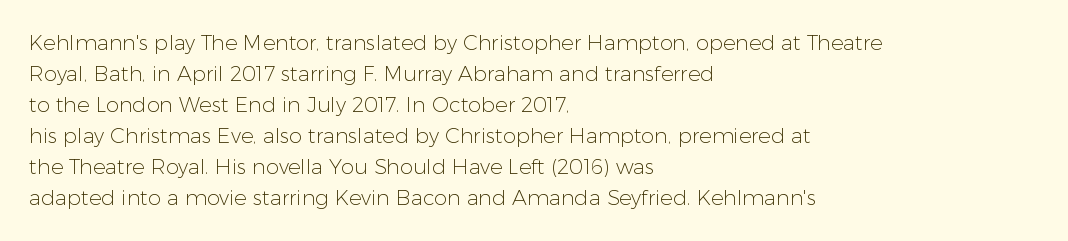
The image shows 21 px text type, upright; set left-aligned, normal line spacing (1.48x), normal letter spacing, not underlined.
